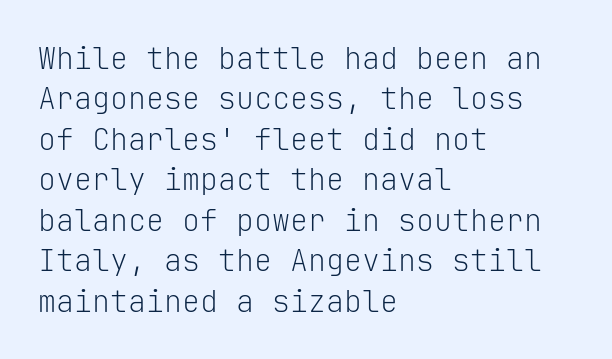
Q: Is the text bold? A: No.
Q: Is the text italic (slanted)? A: No, it is upright.
Q: Is the typeface a serif or a sans-serif typeface? A: Sans-serif.
Q: Is the text underlined? A: No.
Q: How is the paragraph aligned? A: Left-aligned.
Q: Is the spacing between letters normal or unusually wide? A: Normal.
Q: Is the spacing between lines tight, normal or loose? A: Normal.
Q: Width (condensed, normal, or wide)? A: Normal.
Q: Stroke contrast? A: Low.
Q: x-height? A: Medium.
Q: Monospaced? A: Yes.
